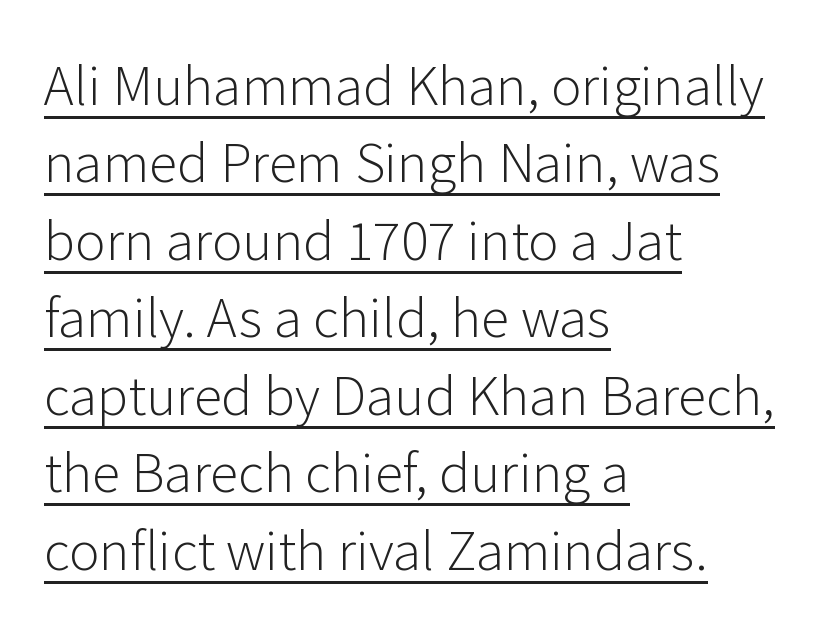
Q: Is the text bold? A: No.
Q: Is the text italic (slanted)? A: No, it is upright.
Q: Is the typeface a serif or a sans-serif typeface? A: Sans-serif.
Q: Is the text underlined? A: Yes.
Q: How is the paragraph aligned? A: Left-aligned.
Q: Is the spacing between letters normal or unusually wide? A: Normal.
Q: Is the spacing between lines tight, normal or loose? A: Normal.
Q: Width (condensed, normal, or wide)? A: Normal.
Q: Stroke contrast? A: Low.
Q: x-height? A: Medium.
Q: Monospaced? A: No.
